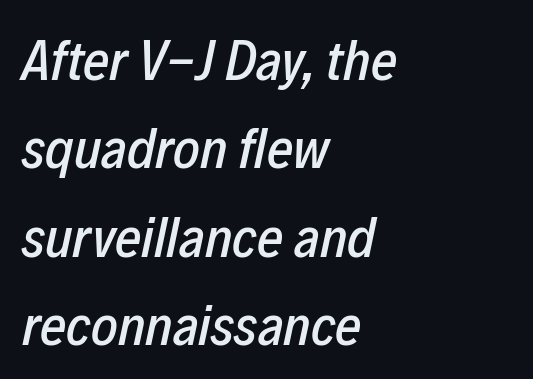
The image shows 57 px condensed type, italic (leaning right); set left-aligned, normal line spacing (1.55x), normal letter spacing, not underlined; low stroke contrast and a medium x-height.
